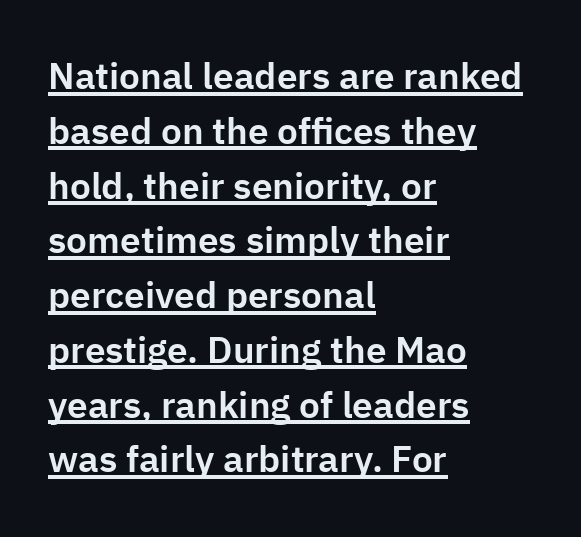
Here the glyphs are tracked normally, forming tight word shapes. The passage shown stacks its lines at a standard gap. Quick note: underline on. The font's upright variant was chosen for this text. No feet cap the strokes, marking this as sans-serif type. The compositor pushed each line to the left boundary.
